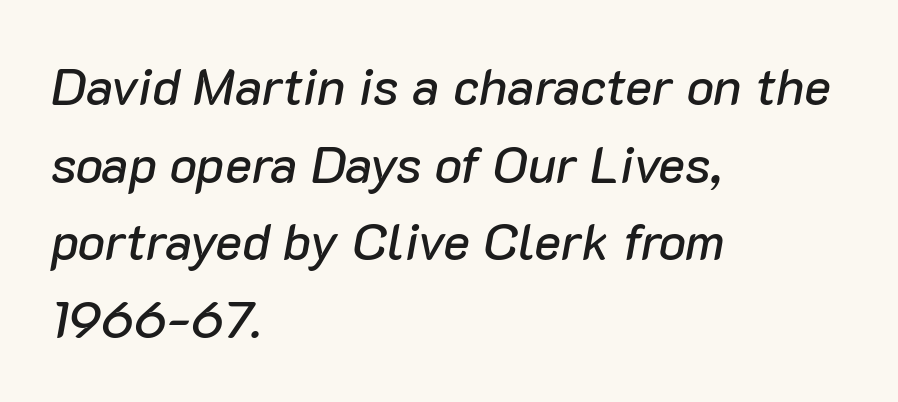
The glyphs are unaccompanied by any horizontal stroke below them. Typeset ragged right — the left edge is the straight one. Do the characters align in a grid? No, the font is proportional. In terms of posture, this sample is oblique.
